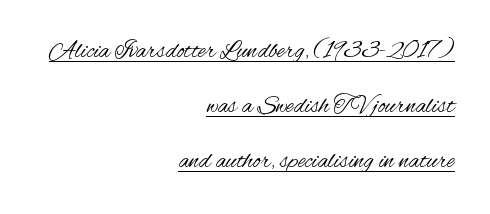
The letters look calm and open, with moderate or lighter stems. Horizontal bands of white between lines are thick stripes. The string is rendered with underlining switched on. Here the glyphs are tracked normally, forming tight word shapes. The paragraph has a hard right edge and a soft left edge.
